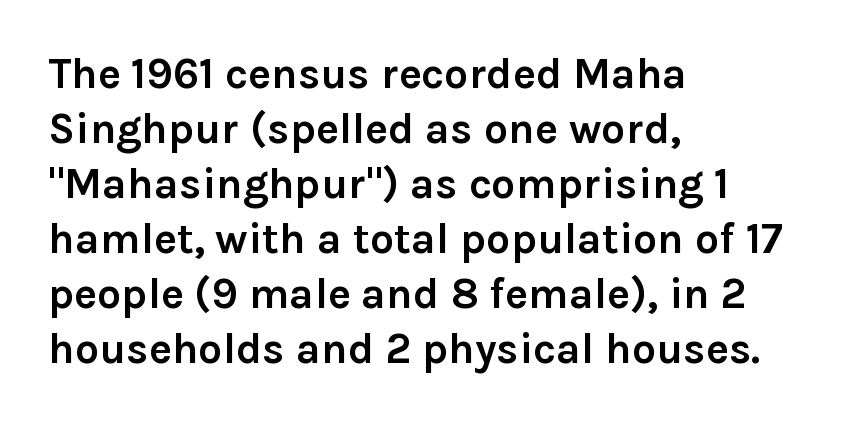
{"serif": "no", "italic": "no", "bold": "yes", "weight": "semibold", "width": "normal", "stroke_contrast": "low", "x_height": "medium", "monospaced": "no", "underline": "no", "align": "left", "line_spacing": "normal", "line_spacing_ratio": 1.28, "letter_spacing": "normal", "letter_spacing_em": 0.0, "glyph_px": 43}
